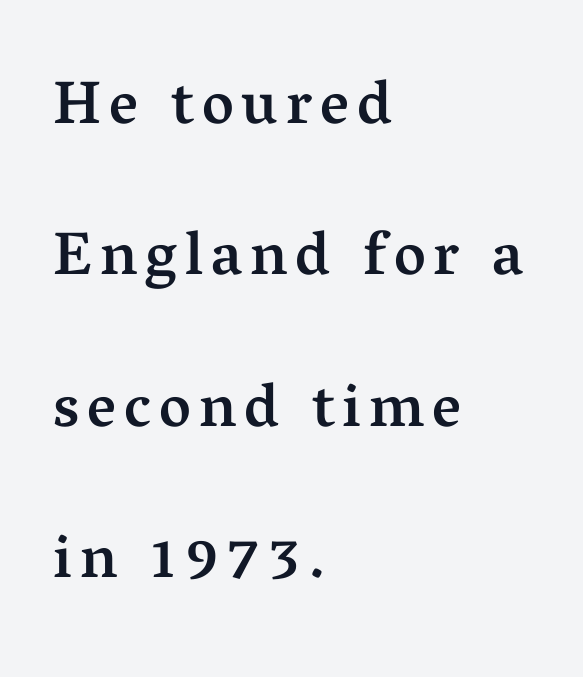
{"serif": "yes", "italic": "no", "bold": "semi", "weight": "semibold", "width": "normal", "stroke_contrast": "medium", "x_height": "medium", "monospaced": "no", "underline": "no", "align": "left", "line_spacing": "loose", "line_spacing_ratio": 2.48, "glyph_px": 61}
